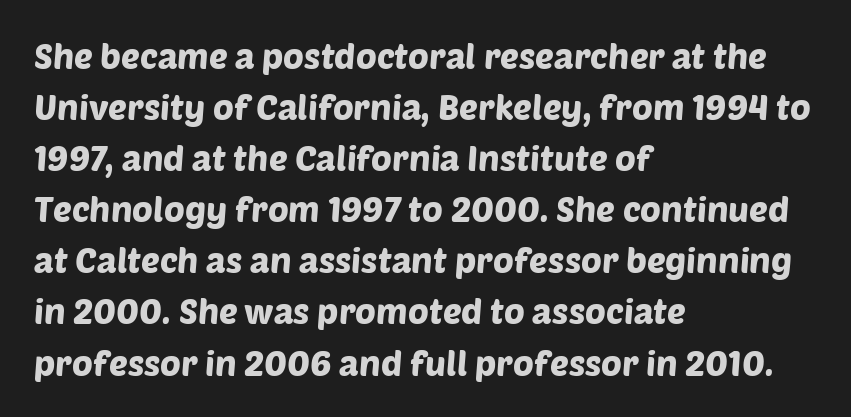
Q: Is the typeface a serif or a sans-serif typeface? A: Sans-serif.
Q: Is the text underlined? A: No.
Q: How is the paragraph aligned? A: Left-aligned.
Q: Is the spacing between letters normal or unusually wide? A: Normal.
Q: Is the spacing between lines tight, normal or loose? A: Normal.
Q: Width (condensed, normal, or wide)? A: Normal.
Q: Stroke contrast? A: Low.
Q: x-height? A: Large.
Q: Monospaced? A: No.
